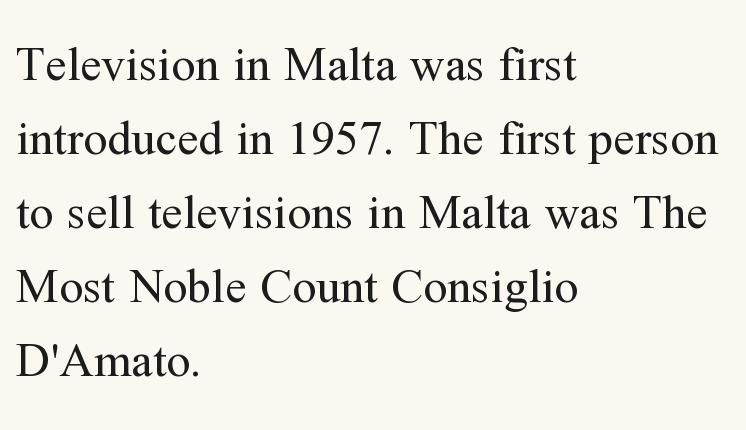
Every row of glyphs begins at an identical x-position on the left. To sum up the face: it has serifs. If you measured baseline to baseline, you'd find a middling distance. Bare-footed words on every line.
